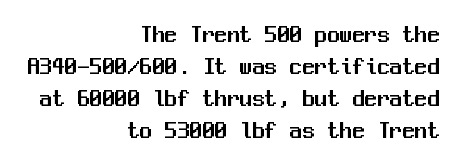
The image shows 25 px text type, upright; set right-aligned, normal line spacing (1.28x), normal letter spacing, not underlined.
